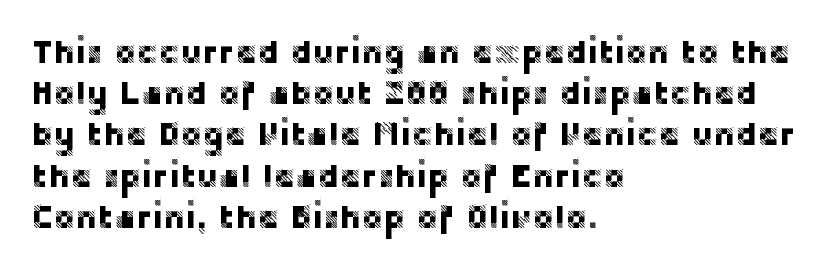
Style check: upright. Nothing unusual about the tracking: characters are spaced as the font intends. Note: no serifs on the glyphs. Regular leading. A bare baseline throughout the passage. The paragraph has a hard left edge and a soft right edge.
